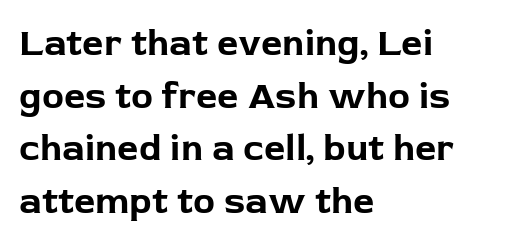
Q: Is the text bold? A: Yes.
Q: Is the text italic (slanted)? A: No, it is upright.
Q: Is the typeface a serif or a sans-serif typeface? A: Sans-serif.
Q: Is the text underlined? A: No.
Q: How is the paragraph aligned? A: Left-aligned.
Q: Is the spacing between letters normal or unusually wide? A: Normal.
Q: Is the spacing between lines tight, normal or loose? A: Normal.
Q: Width (condensed, normal, or wide)? A: Normal.
Q: Stroke contrast? A: Low.
Q: x-height? A: Medium.
Q: Monospaced? A: No.
